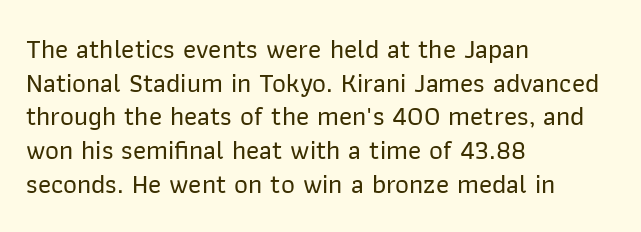
The image shows 27 px text type, upright; set left-aligned, normal line spacing (1.25x), normal letter spacing, not underlined.
